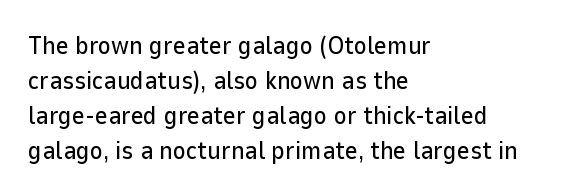
The image shows 25 px text type, upright; set left-aligned, normal line spacing (1.4x), normal letter spacing, not underlined.
